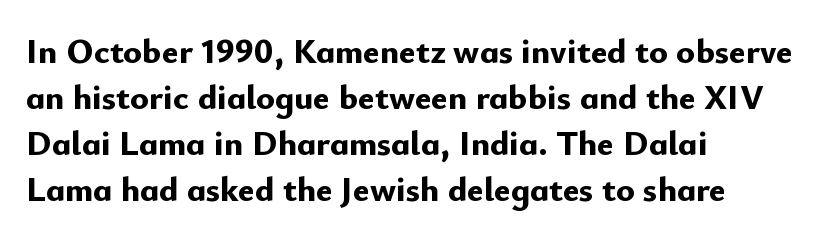
Q: Is the text bold? A: Yes.
Q: Is the text italic (slanted)? A: No, it is upright.
Q: Is the typeface a serif or a sans-serif typeface? A: Sans-serif.
Q: Is the text underlined? A: No.
Q: How is the paragraph aligned? A: Left-aligned.
Q: Is the spacing between letters normal or unusually wide? A: Normal.
Q: Is the spacing between lines tight, normal or loose? A: Normal.
Q: Width (condensed, normal, or wide)? A: Normal.
Q: Stroke contrast? A: Low.
Q: x-height? A: Small.
Q: Monospaced? A: No.
